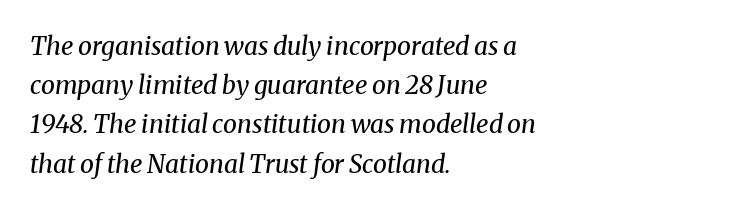
The image shows 25 px text type, italic (leaning right); set left-aligned, normal line spacing (1.57x), normal letter spacing, not underlined.
